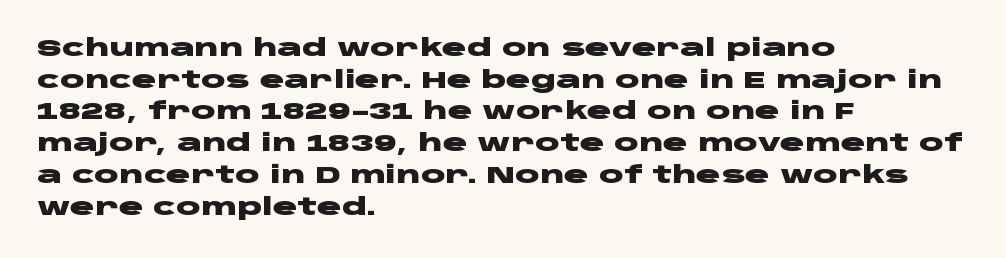
The lines are quadded left. Regular leading. Nothing unusual about the tracking: characters are spaced as the font intends. The font is running at its bold setting. Tall strokes in this sample are plumb rather than angled.
